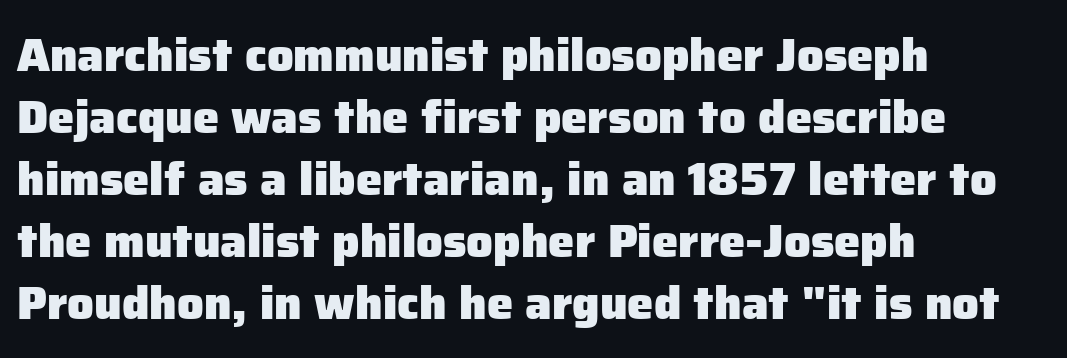
The image shows 47 px heavy sans-serif type, upright; set left-aligned, normal line spacing (1.32x), normal letter spacing, not underlined; low stroke contrast and a medium x-height.
